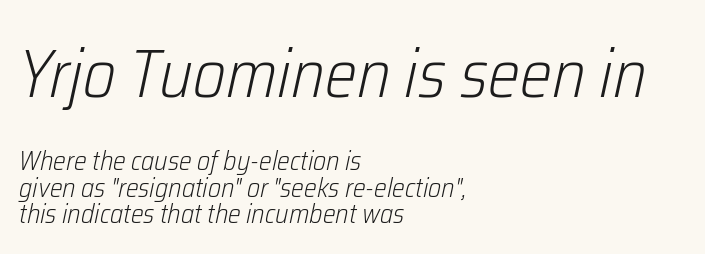
Q: Is the text bold? A: No.
Q: Is the text italic (slanted)? A: Yes, it leans right by about 12 degrees.
Q: Is the text underlined? A: No.
Q: How is the paragraph aligned? A: Left-aligned.
Q: Is the spacing between letters normal or unusually wide? A: Normal.
Q: Is the spacing between lines tight, normal or loose? A: Tight.
Q: Which block of text is set in a larger size, the first (top) or the second (bottom)? A: The first (top) one.
Q: Width (condensed, normal, or wide)? A: Condensed.
Q: Stroke contrast? A: Low.
Q: x-height? A: Medium.
Q: Monospaced? A: No.
